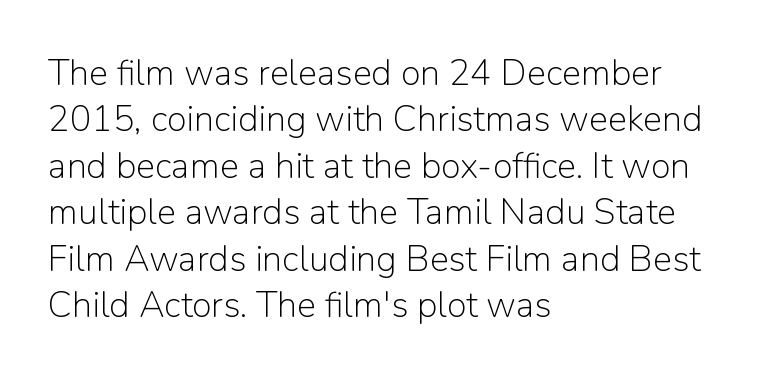
{"serif": "no", "italic": "no", "bold": "no", "weight": "light", "width": "normal", "stroke_contrast": "low", "x_height": "medium", "monospaced": "no", "underline": "no", "align": "left", "line_spacing": "normal", "line_spacing_ratio": 1.29, "letter_spacing": "normal", "letter_spacing_em": 0.0, "glyph_px": 36}
